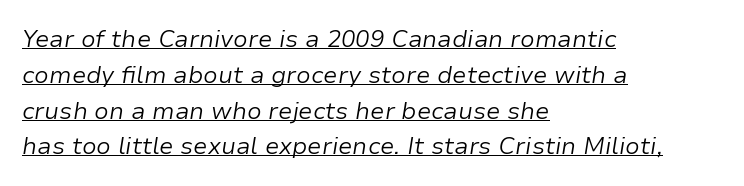
Heaviness? Minimal to ordinary, like unemphasized prose. Every character sits at an angle, as italics do. Every row of glyphs begins at an identical x-position on the left. Is there much room between lines? A standard amount, neither cramped nor airy. These lines keep a tight, regular rhythm from letter to letter. Notice how a bar underscores the lettering throughout.
